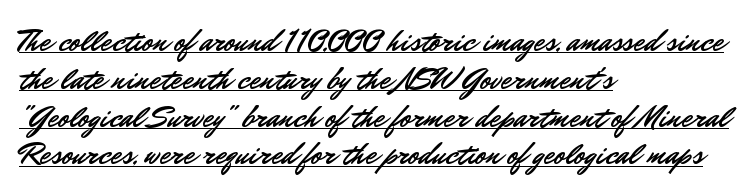
The image shows 31 px sans-serif type; set left-aligned, line spacing 1.22x, normal letter spacing, underlined; low stroke contrast and a small x-height.
